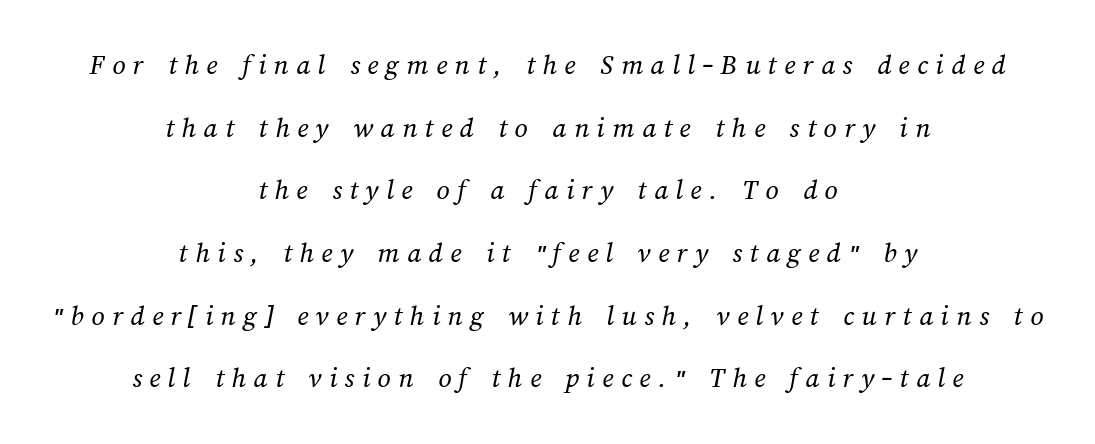
Spacing verdict: proportional, widths tailored to each character. Clear beneath every line of the passage. The line-height multiplier appears high, well above default. Substantial extra tracking has been applied to these lines.
